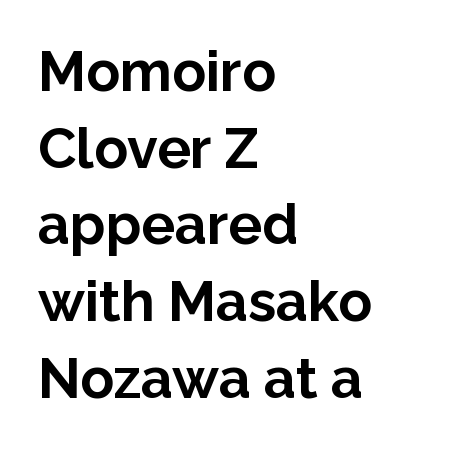
Compared with typical paragraphs, the rows here are spaced about the same. This sample uses an upright cut, with every glyph sitting square on the baseline. This rendering features lettering with no underline. Character widths vary here, with narrow letters taking less room than wide ones. To sum up the face: it is a sans, with no serifs. Look at the stroke-to-counter ratio: heavy, a bold.
